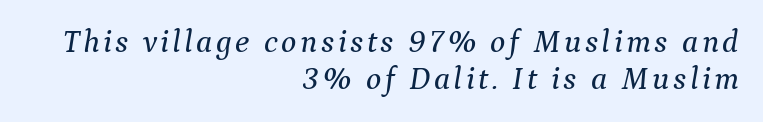
Q: Is the text italic (slanted)? A: Yes, it leans right by about 9 degrees.
Q: Is the typeface a serif or a sans-serif typeface? A: Serif.
Q: Is the text underlined? A: No.
Q: How is the paragraph aligned? A: Right-aligned.
Q: Is the spacing between lines tight, normal or loose? A: Tight.
Q: Width (condensed, normal, or wide)? A: Normal.
Q: Stroke contrast? A: Medium.
Q: x-height? A: Medium.
Q: Monospaced? A: No.
